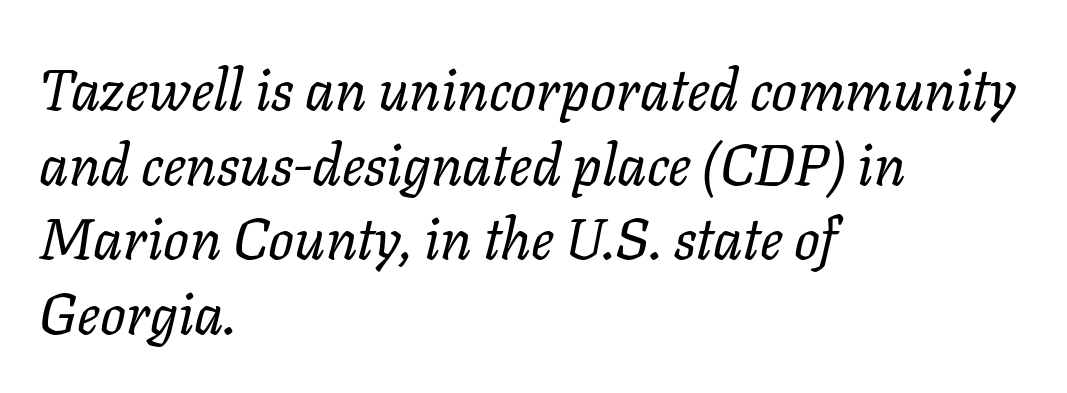
Q: Is the text bold? A: No.
Q: Is the text italic (slanted)? A: Yes, it leans right by about 11 degrees.
Q: Is the text underlined? A: No.
Q: How is the paragraph aligned? A: Left-aligned.
Q: Is the spacing between letters normal or unusually wide? A: Normal.
Q: Is the spacing between lines tight, normal or loose? A: Normal.
Q: Width (condensed, normal, or wide)? A: Normal.
Q: Stroke contrast? A: Low.
Q: x-height? A: Medium.
Q: Monospaced? A: No.
